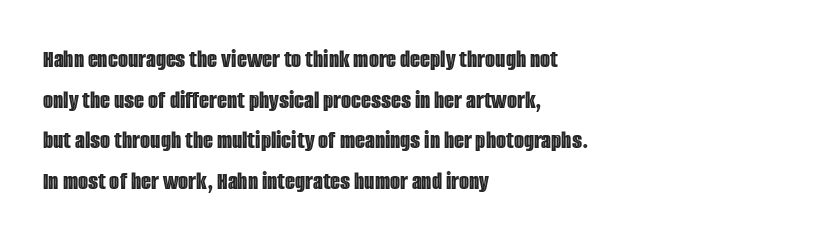
{"italic": "no", "underline": "no", "align": "left", "line_spacing": "normal", "line_spacing_ratio": 1.56, "letter_spacing": "normal", "letter_spacing_em": 0.0, "glyph_px": 26}
